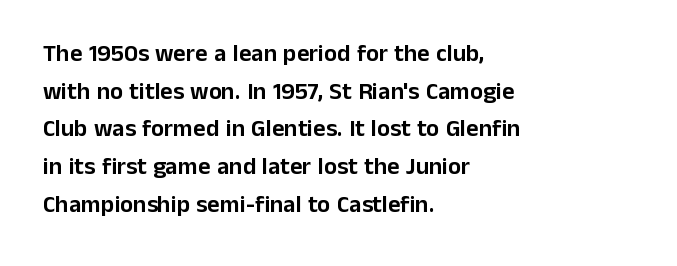
Q: Is the text italic (slanted)? A: No, it is upright.
Q: Is the text underlined? A: No.
Q: How is the paragraph aligned? A: Left-aligned.
Q: Is the spacing between letters normal or unusually wide? A: Normal.
Q: Is the spacing between lines tight, normal or loose? A: Normal.
